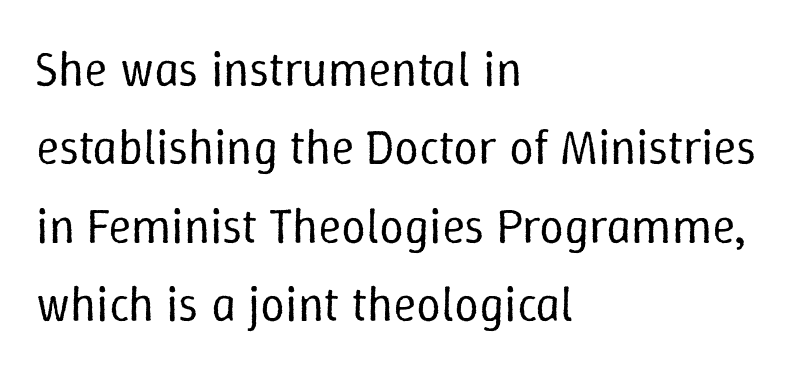
On a weight scale, this lands at 450 or below. Compared with typical body copy, the letter spacing here is the same. Think of a printed novel: that variable character pitch is what you see here. The block of text has a typical density, with ordinary space between rows. Bare-footed words on every line. The text block is weighted toward the left margin, trailing off unevenly rightward.
